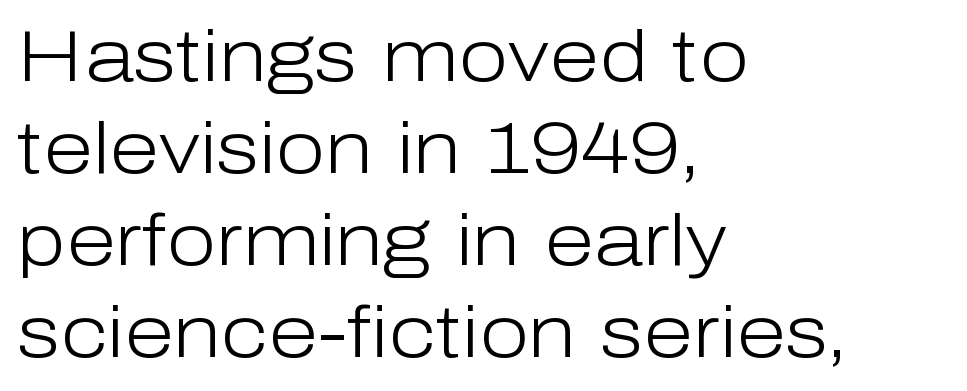
Characters follow at the spacing the type designer built in. If you drew a ruler down the left edge, every line would touch it. Here the designer chose a conventional face with non-uniform glyph widths. This is not heavy type; no bold has been used.
